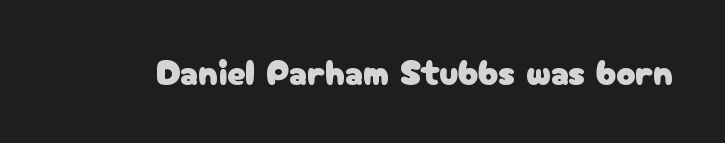
You could not count columns in this text — the font is proportionally spaced. This is roman type, the default non-slanted kind. Short note: letters normally spaced. Clear beneath every line of the passage. Font category for this specimen: sans-serif.
